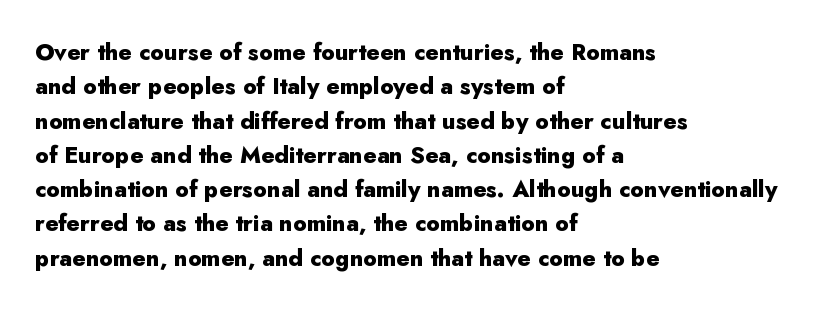
The image shows 23 px bold type, upright; set left-aligned, normal line spacing (1.49x), normal letter spacing, not underlined.
